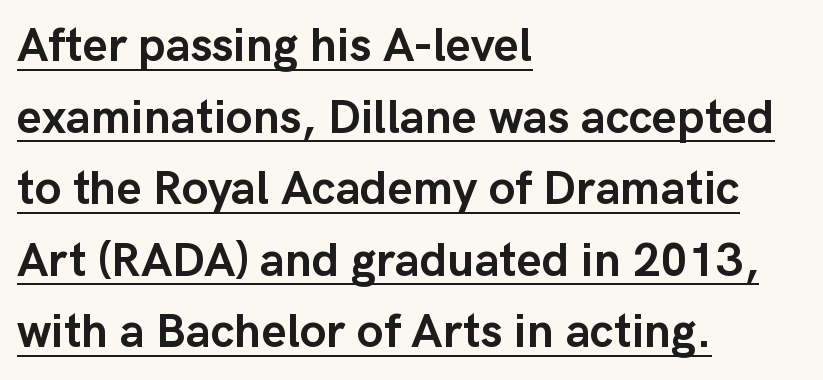
The gaps between neighbouring characters are ordinary and unremarkable. Is this a fixed-width face? No — the glyphs have proportional, varying widths. It's the straight-up-and-down kind of type. These characters rest on top of a visible drawn line. The face used here is a sans, in the tradition of grotesques and geometrics. Honestly, the row spacing looks completely unremarkable.
